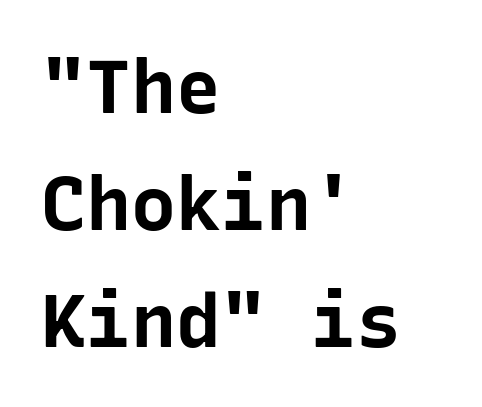
Q: Is the text bold? A: Yes.
Q: Is the text italic (slanted)? A: No, it is upright.
Q: Is the typeface a serif or a sans-serif typeface? A: Sans-serif.
Q: Is the text underlined? A: No.
Q: How is the paragraph aligned? A: Left-aligned.
Q: Is the spacing between letters normal or unusually wide? A: Normal.
Q: Is the spacing between lines tight, normal or loose? A: Normal.
Q: Width (condensed, normal, or wide)? A: Normal.
Q: Stroke contrast? A: Low.
Q: x-height? A: Medium.
Q: Monospaced? A: Yes.
